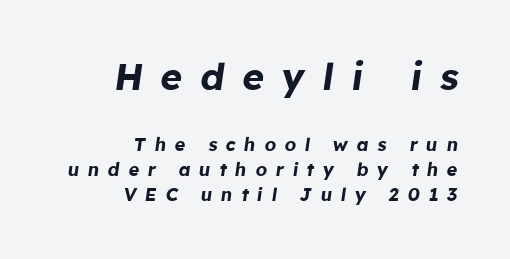
{"italic": "yes", "lean": "right", "slant_degrees": 8, "bold": "yes", "weight": "bold", "width": "normal", "stroke_contrast": "low", "x_height": "medium", "monospaced": "no", "underline": "no", "align": "right", "line_spacing": "normal", "line_spacing_ratio": 1.37, "letter_spacing": "wide", "letter_spacing_em": 0.48, "larger_block": "first", "size_ratio": 2.06, "glyph_px": 37}
